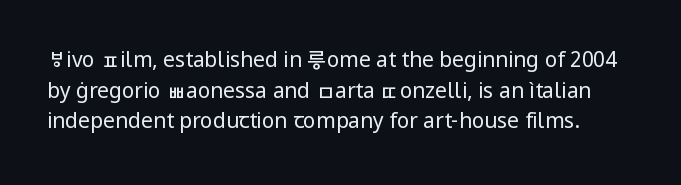
{"italic": "no", "bold": "no", "underline": "no", "line_spacing": "normal", "line_spacing_ratio": 1.46, "letter_spacing": "normal", "letter_spacing_em": 0.0, "glyph_px": 21}
